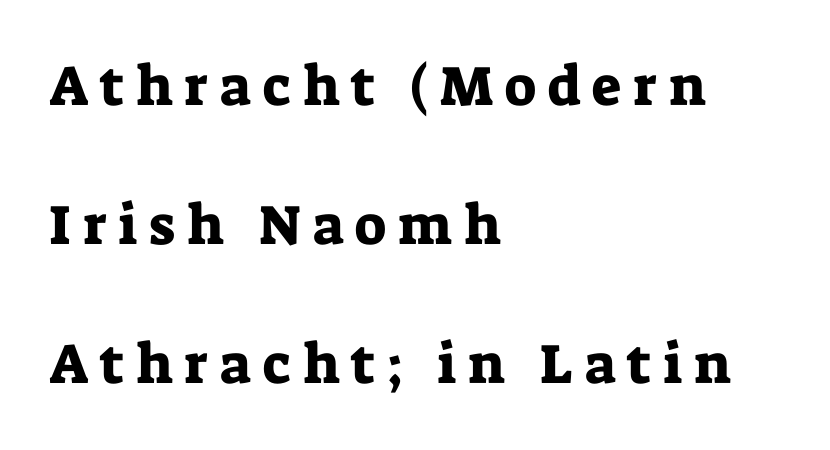
The image shows 56 px serif type, upright; set left-aligned, loose line spacing (2.48x), unusually wide letter spacing (+0.21 em), not underlined; low stroke contrast and a medium x-height.
